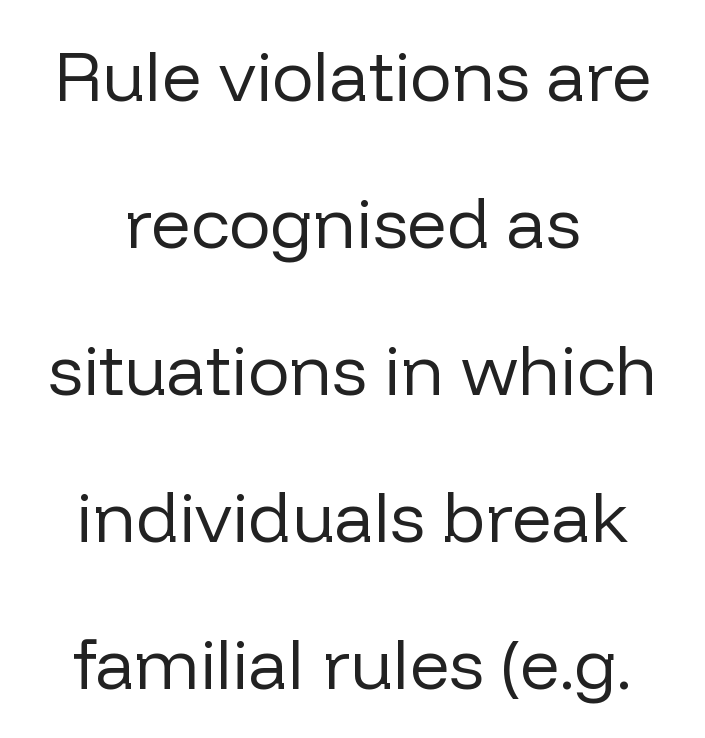
The image shows 70 px regular-weight sans-serif type, upright; set centered, loose line spacing (2.1x), normal letter spacing, not underlined; low stroke contrast and a medium x-height.
